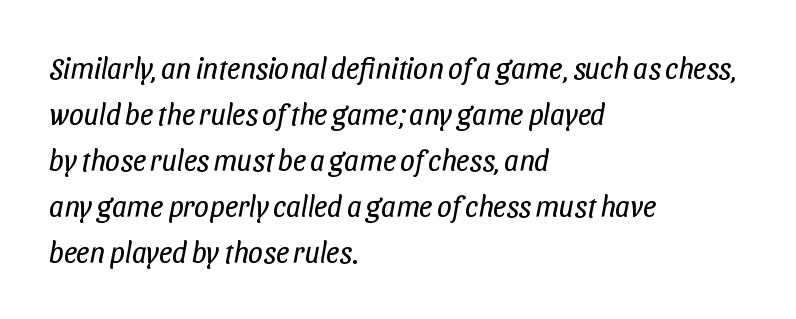
Q: Is the text bold? A: No.
Q: Is the typeface a serif or a sans-serif typeface? A: Sans-serif.
Q: Is the text underlined? A: No.
Q: How is the paragraph aligned? A: Left-aligned.
Q: Is the spacing between letters normal or unusually wide? A: Normal.
Q: Is the spacing between lines tight, normal or loose? A: Normal.
Q: Width (condensed, normal, or wide)? A: Condensed.
Q: Stroke contrast? A: Low.
Q: x-height? A: Medium.
Q: Monospaced? A: No.
